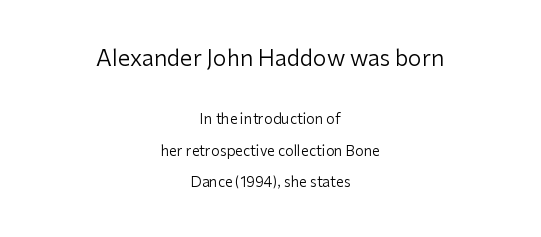
Q: Is the text bold? A: No.
Q: Is the text italic (slanted)? A: No, it is upright.
Q: Is the text underlined? A: No.
Q: How is the paragraph aligned? A: Centered.
Q: Is the spacing between letters normal or unusually wide? A: Normal.
Q: Is the spacing between lines tight, normal or loose? A: Loose.
Q: Which block of text is set in a larger size, the first (top) or the second (bottom)? A: The first (top) one.
